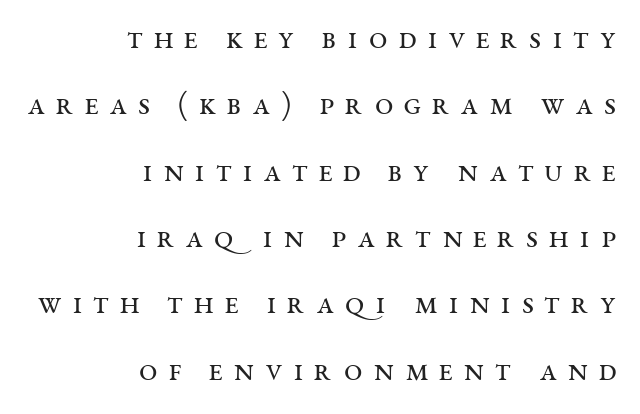
The image shows 33 px regular-weight, wide serif type, upright; set right-aligned, loose line spacing (2.01x), unusually wide letter spacing (+0.32 em), not underlined; medium stroke contrast and a large x-height.
